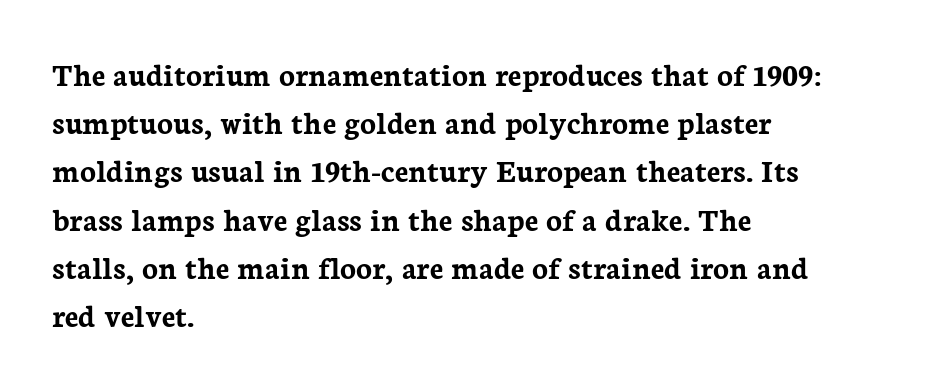
The zone under the glyphs is completely vacant. Honestly, the row spacing looks completely unremarkable. The type sits square on the baseline with zero lean. Nothing unusual about the tracking: characters are spaced as the font intends. The typesetter chose a ragged-right arrangement here. This is serif lettering, the kind often seen in printed books.
